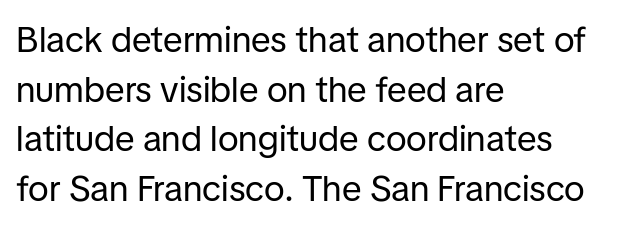
{"serif": "no", "italic": "no", "bold": "no", "weight": "regular", "width": "normal", "stroke_contrast": "low", "x_height": "medium", "monospaced": "no", "underline": "no", "align": "left", "line_spacing": "normal", "line_spacing_ratio": 1.38, "letter_spacing": "normal", "letter_spacing_em": 0.0, "glyph_px": 36}
